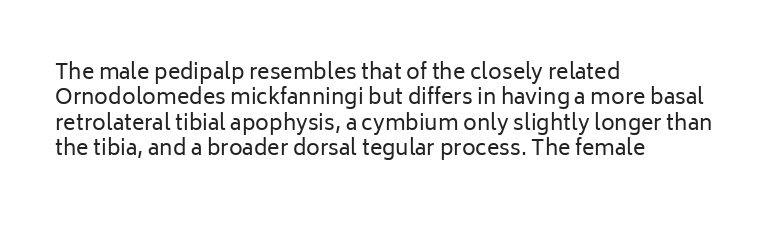
The image shows 21 px text type, upright; set left-aligned, line spacing 1.21x, normal letter spacing, not underlined.
